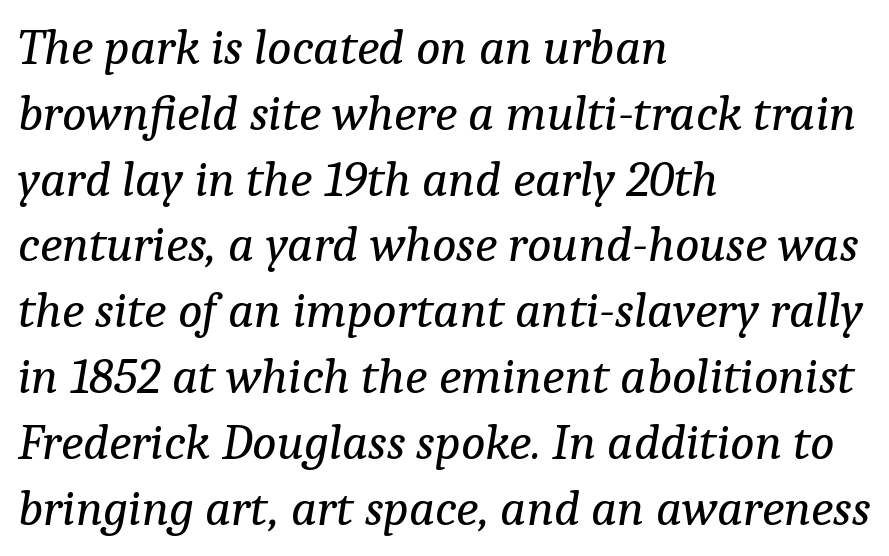
The leading is moderate, giving the passage an even texture. A typesetter would call this proportional, since set widths differ per character. The tracking reads as untouched default to a designer's eye. The paragraph shown leans on its left margin.
